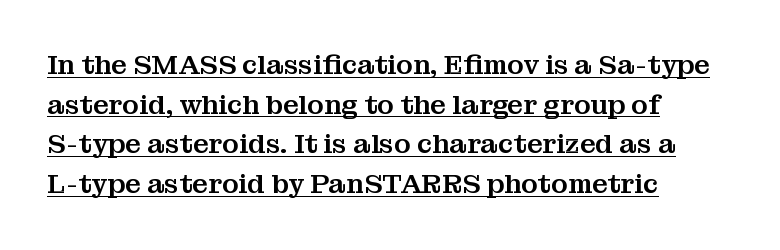
{"italic": "no", "underline": "yes", "align": "left", "line_spacing": "normal", "line_spacing_ratio": 1.47, "letter_spacing": "normal", "letter_spacing_em": 0.0, "glyph_px": 27}
